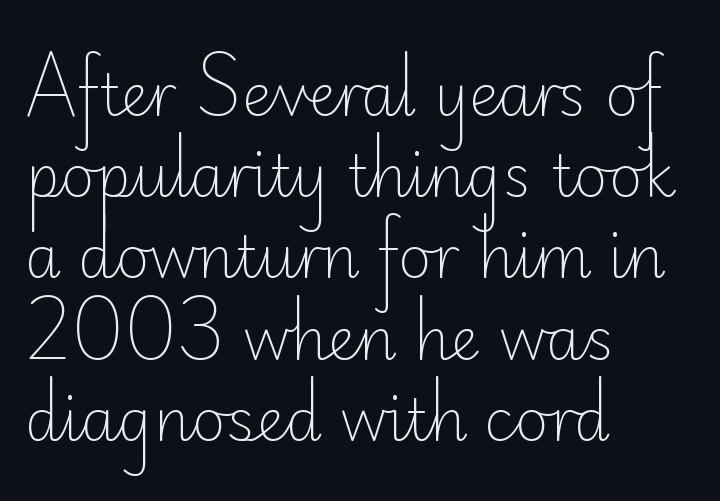
Q: Is the text bold? A: No.
Q: Is the text italic (slanted)? A: No, it is upright.
Q: Is the typeface a serif or a sans-serif typeface? A: Sans-serif.
Q: Is the text underlined? A: No.
Q: How is the paragraph aligned? A: Left-aligned.
Q: Is the spacing between letters normal or unusually wide? A: Normal.
Q: Is the spacing between lines tight, normal or loose? A: Normal.
Q: Width (condensed, normal, or wide)? A: Normal.
Q: Stroke contrast? A: Low.
Q: x-height? A: Small.
Q: Monospaced? A: No.
